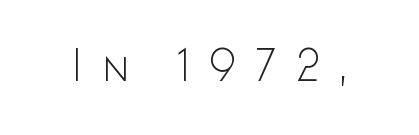
The image shows 45 px light sans-serif type, upright; set unusually wide letter spacing (+0.42 em), not underlined; low stroke contrast and a medium x-height.
